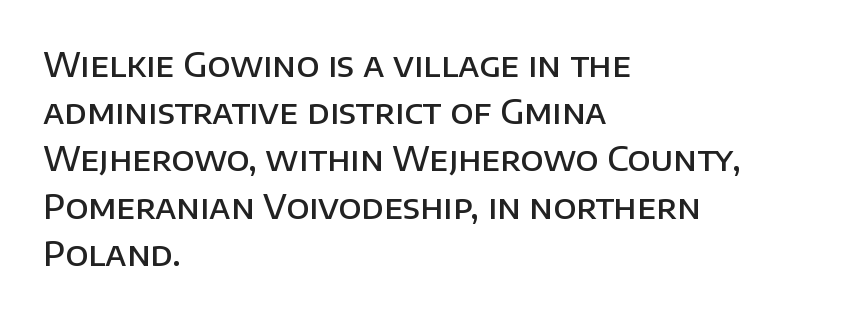
Q: Is the text bold? A: Semi-bold.
Q: Is the text italic (slanted)? A: No, it is upright.
Q: Is the typeface a serif or a sans-serif typeface? A: Sans-serif.
Q: Is the text underlined? A: No.
Q: How is the paragraph aligned? A: Left-aligned.
Q: Is the spacing between letters normal or unusually wide? A: Normal.
Q: Is the spacing between lines tight, normal or loose? A: Normal.
Q: Width (condensed, normal, or wide)? A: Normal.
Q: Stroke contrast? A: Low.
Q: x-height? A: Large.
Q: Monospaced? A: No.
